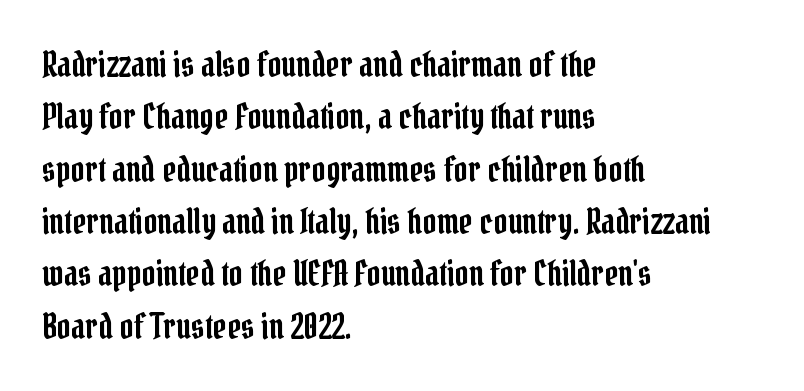
Q: Is the text italic (slanted)? A: No, it is upright.
Q: Is the typeface a serif or a sans-serif typeface? A: Serif.
Q: Is the text underlined? A: No.
Q: How is the paragraph aligned? A: Left-aligned.
Q: Is the spacing between letters normal or unusually wide? A: Normal.
Q: Is the spacing between lines tight, normal or loose? A: Normal.
Q: Width (condensed, normal, or wide)? A: Condensed.
Q: Stroke contrast? A: Low.
Q: x-height? A: Medium.
Q: Monospaced? A: No.
